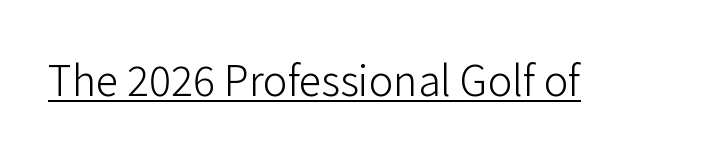
The image shows 41 px light sans-serif type, upright; set normal letter spacing, underlined; low stroke contrast and a medium x-height.
